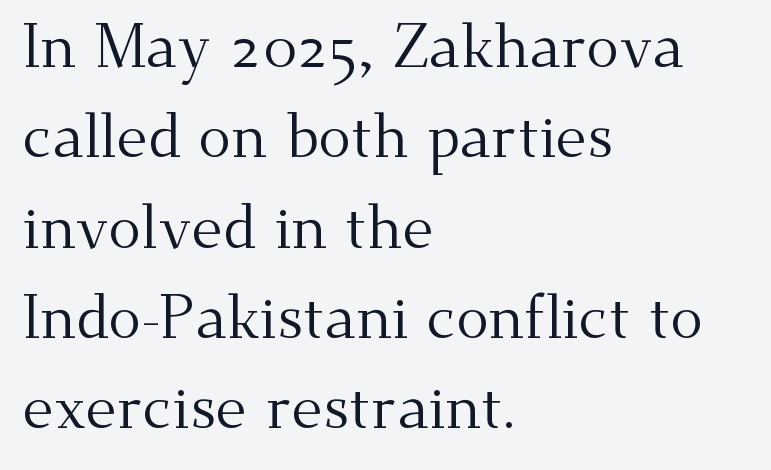
Q: Is the text bold? A: No.
Q: Is the text italic (slanted)? A: No, it is upright.
Q: Is the typeface a serif or a sans-serif typeface? A: Serif.
Q: Is the text underlined? A: No.
Q: How is the paragraph aligned? A: Left-aligned.
Q: Is the spacing between letters normal or unusually wide? A: Normal.
Q: Is the spacing between lines tight, normal or loose? A: Normal.
Q: Width (condensed, normal, or wide)? A: Normal.
Q: Stroke contrast? A: Medium.
Q: x-height? A: Small.
Q: Monospaced? A: No.
